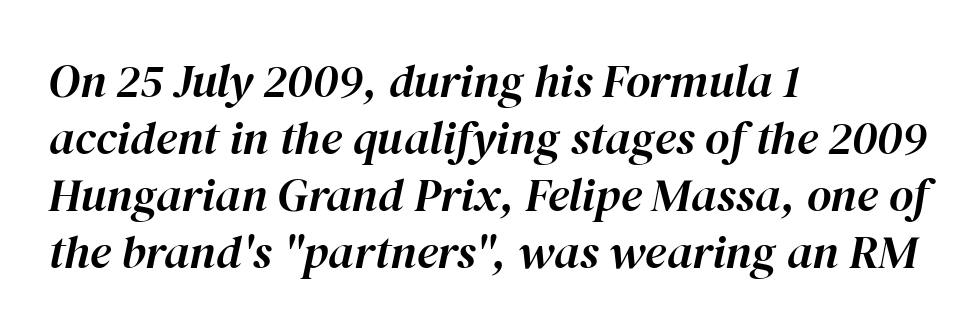
Q: Is the text italic (slanted)? A: Yes, it leans right by about 12 degrees.
Q: Is the text underlined? A: No.
Q: How is the paragraph aligned? A: Left-aligned.
Q: Is the spacing between letters normal or unusually wide? A: Normal.
Q: Width (condensed, normal, or wide)? A: Normal.
Q: Stroke contrast? A: High.
Q: x-height? A: Medium.
Q: Monospaced? A: No.
